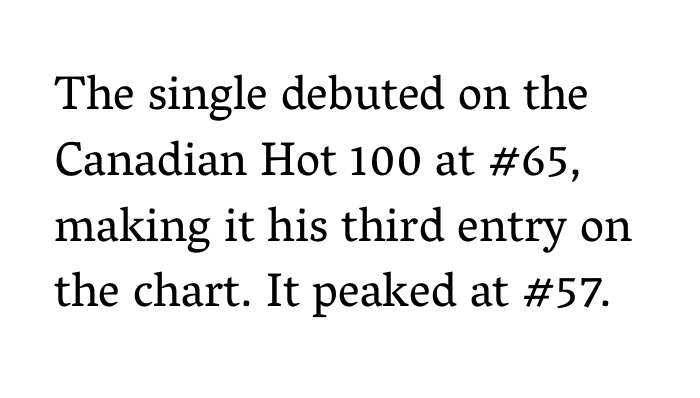
The image shows 48 px regular-weight serif type, upright; set left-aligned, normal line spacing (1.37x), normal letter spacing, not underlined; medium stroke contrast and a medium x-height.
